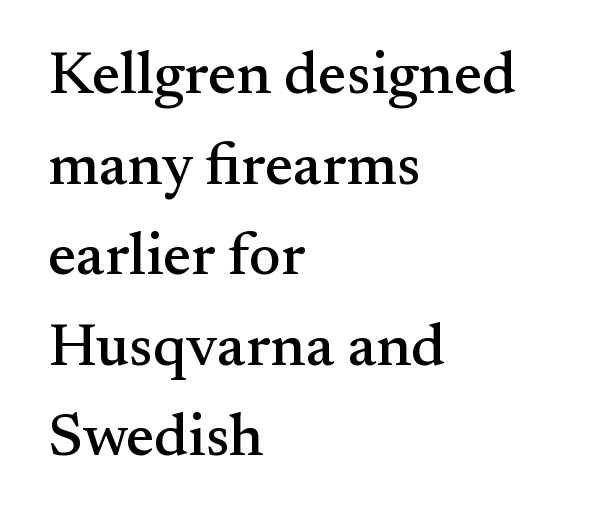
{"serif": "yes", "italic": "no", "width": "normal", "stroke_contrast": "medium", "x_height": "small", "monospaced": "no", "underline": "no", "align": "left", "line_spacing": "normal", "line_spacing_ratio": 1.51, "letter_spacing": "normal", "letter_spacing_em": 0.0, "glyph_px": 60}
